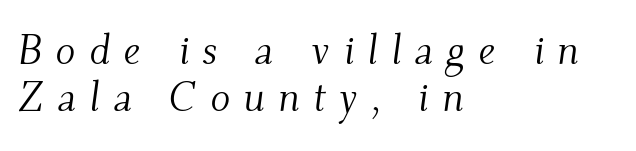
Q: Is the text bold? A: No.
Q: Is the text italic (slanted)? A: Yes, it leans right by about 9 degrees.
Q: Is the typeface a serif or a sans-serif typeface? A: Serif.
Q: Is the text underlined? A: No.
Q: How is the paragraph aligned? A: Left-aligned.
Q: Is the spacing between letters normal or unusually wide? A: Unusually wide.
Q: Is the spacing between lines tight, normal or loose? A: Tight.
Q: Width (condensed, normal, or wide)? A: Normal.
Q: Stroke contrast? A: Medium.
Q: x-height? A: Small.
Q: Monospaced? A: No.
